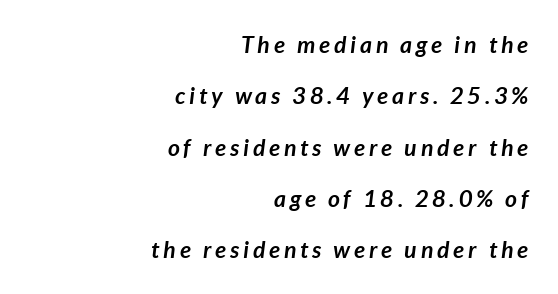
Rendered with sloped, italic letterforms. Does the copy run flush right? Yes — the right margin is perfectly even. Whoever set this chose breathing room over compactness in the vertical rhythm. The baseline area is clear.
